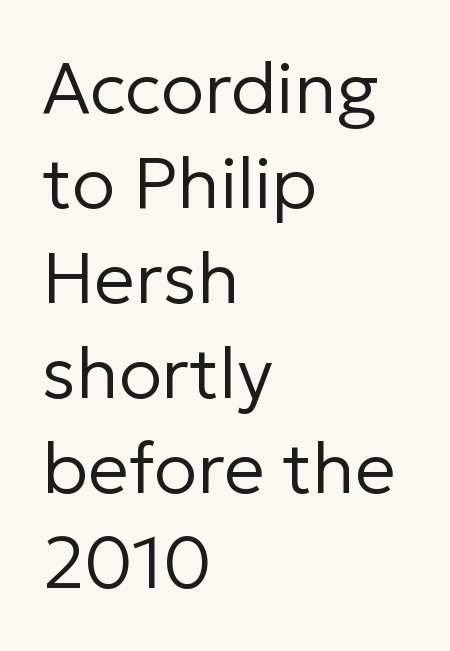
The typeface chosen for these lines omits serifs. The rendering uses a moderate line-height, typical for paragraphs. Posture: upright roman. The letters sit at their default tracking, neither squeezed nor spread.
